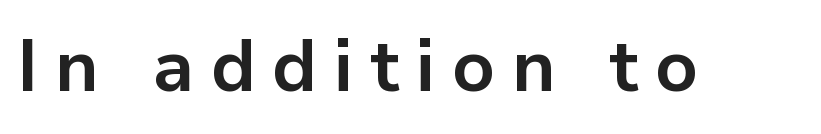
The image shows 73 px bold sans-serif type, upright; set unusually wide letter spacing (+0.23 em), not underlined; low stroke contrast and a medium x-height.
